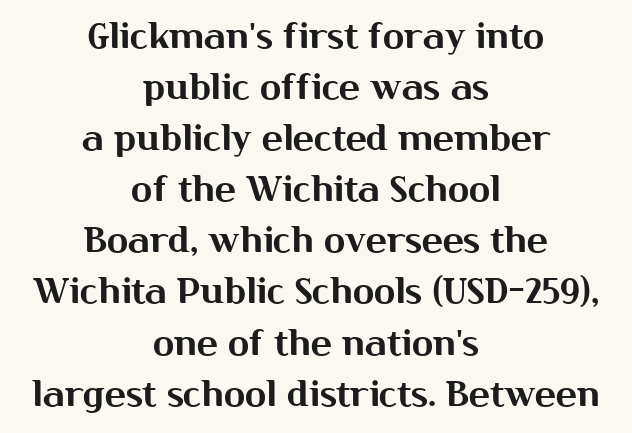
{"serif": "no", "italic": "no", "width": "normal", "stroke_contrast": "medium", "x_height": "medium", "monospaced": "no", "underline": "no", "align": "center", "line_spacing": "normal", "line_spacing_ratio": 1.46, "letter_spacing": "normal", "letter_spacing_em": 0.0, "glyph_px": 35}
